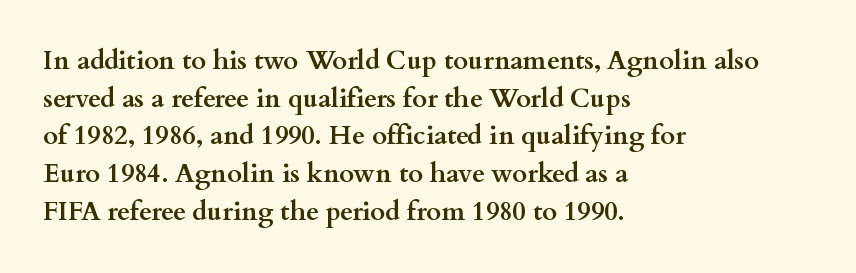
The image shows 26 px bold type, upright; set left-aligned, normal line spacing (1.45x), normal letter spacing, not underlined.
